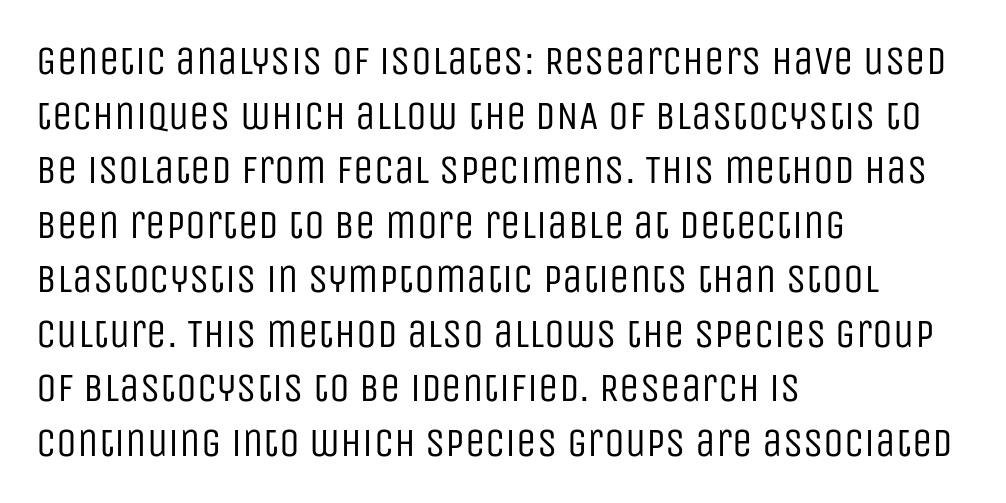
The image shows 41 px regular-weight, condensed sans-serif type, upright; set left-aligned, normal line spacing (1.33x), normal letter spacing, not underlined; low stroke contrast and a large x-height.
